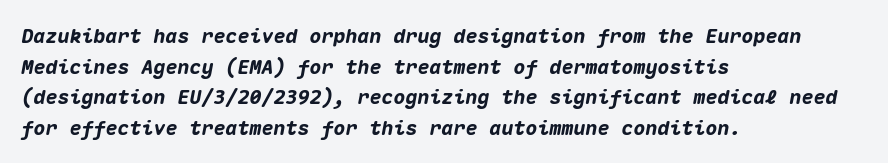
The image shows 20 px bold type, italic (leaning right); set left-aligned, normal line spacing (1.53x), normal letter spacing, not underlined.
